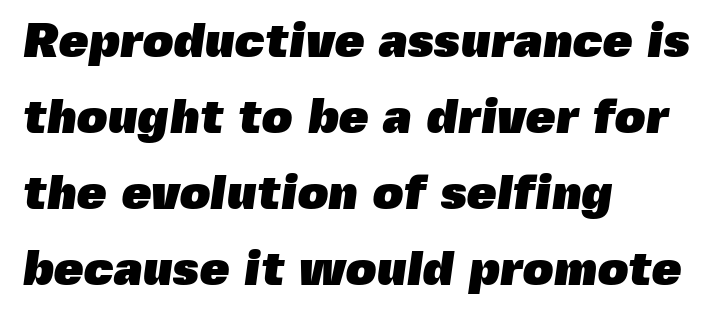
The image shows 48 px heavy sans-serif type; set left-aligned, normal line spacing (1.58x), normal letter spacing, not underlined; a medium x-height.
